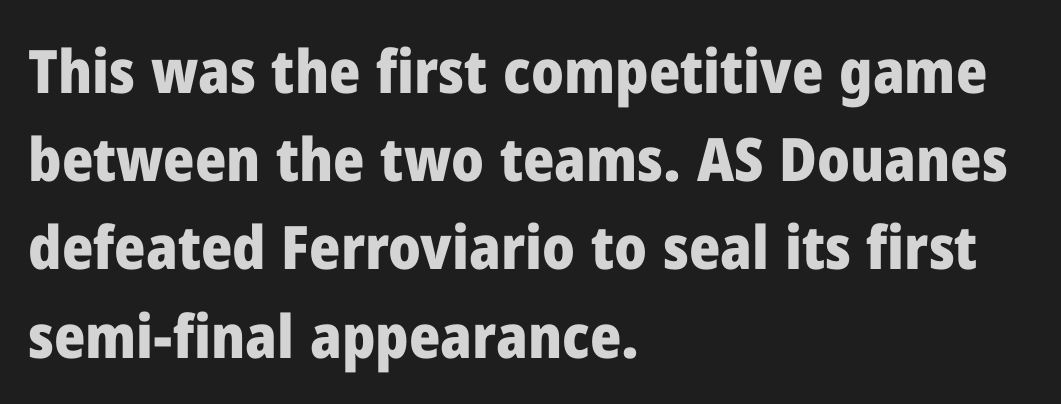
To sum up the face: it is a sans, with no serifs. The face used here is rendered with its standard letterfit. The characters look thick and weighty, a clear bold. The specimen reads as upright at a glance.
